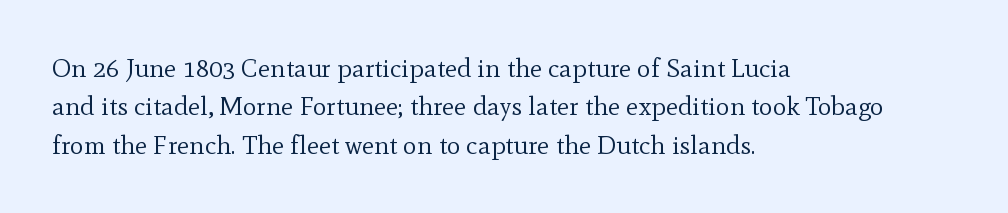
The image shows 26 px text type, upright; set left-aligned, normal line spacing (1.48x), normal letter spacing, not underlined.
